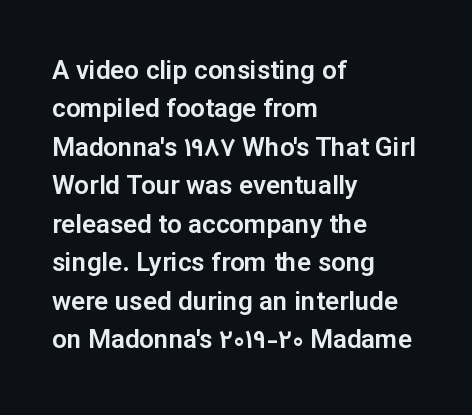
Q: Is the text italic (slanted)? A: No, it is upright.
Q: Is the text underlined? A: No.
Q: How is the paragraph aligned? A: Left-aligned.
Q: Is the spacing between letters normal or unusually wide? A: Normal.
Q: Is the spacing between lines tight, normal or loose? A: Normal.
